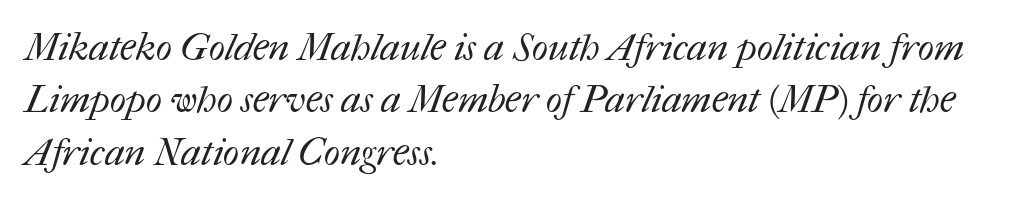
{"bold": "no", "weight": "regular", "width": "normal", "stroke_contrast": "medium", "x_height": "medium", "monospaced": "no", "underline": "no", "align": "left", "line_spacing": "normal", "line_spacing_ratio": 1.38, "letter_spacing": "normal", "letter_spacing_em": 0.0, "glyph_px": 38}
